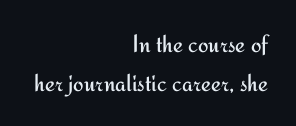
{"italic": "no", "bold": "no", "underline": "no", "align": "right", "line_spacing": "normal", "line_spacing_ratio": 1.55, "letter_spacing": "normal", "letter_spacing_em": 0.0, "glyph_px": 25}
